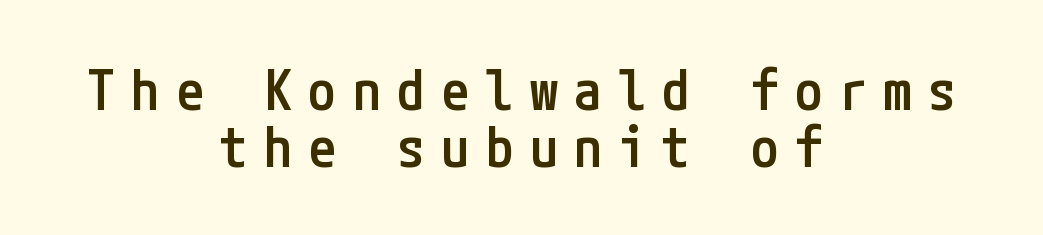
The image shows 56 px semibold, condensed sans-serif type, upright; set centered, tight line spacing (1.01x), unusually wide letter spacing (+0.29 em), not underlined; low stroke contrast and a medium x-height.
